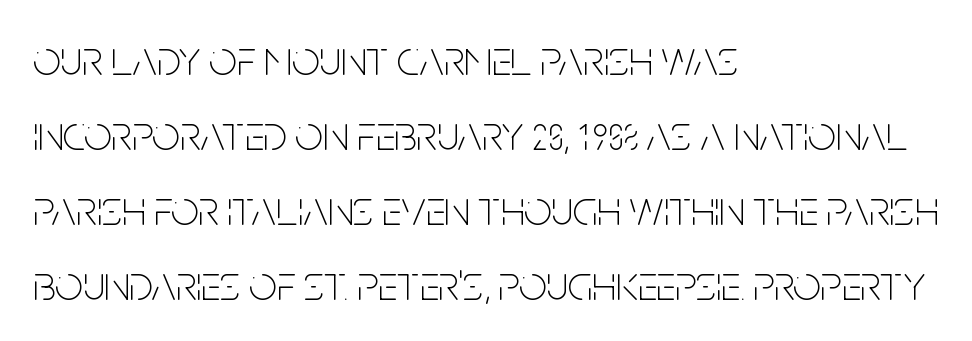
The passage shown is typeset with a sans-serif family. Posture: upright roman. These lines are rendered in a variable-pitch font. Weight: not bold — regular or lighter. Line starts are locked; line ends wander. Compared with typical paragraphs, the rows here are spaced about the same.
